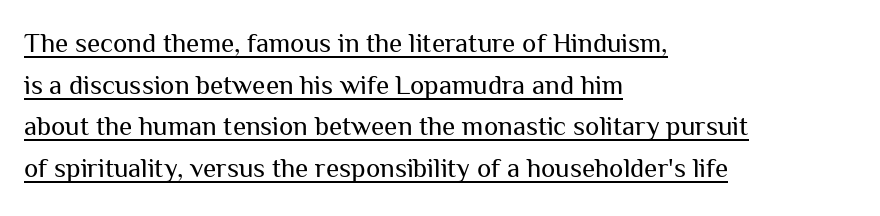
Notice how the stems are strictly vertical — no italics here. Normally led — the rows are evenly, conventionally spaced. The typesetting does not lean heavy: it is not bold. These lines keep a tight, regular rhythm from letter to letter. These characters rest on top of a visible drawn line. The text block is weighted toward the left margin, trailing off unevenly rightward.
